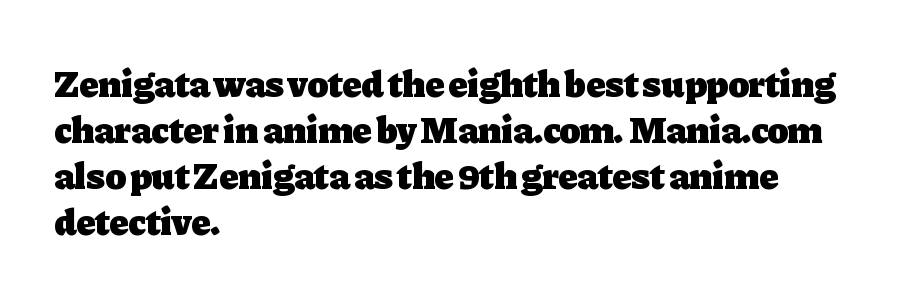
{"serif": "yes", "italic": "no", "bold": "yes", "weight": "heavy", "width": "normal", "stroke_contrast": "low", "x_height": "medium", "monospaced": "no", "underline": "no", "align": "left", "line_spacing_ratio": 1.21, "letter_spacing": "normal", "letter_spacing_em": 0.0, "glyph_px": 38}
